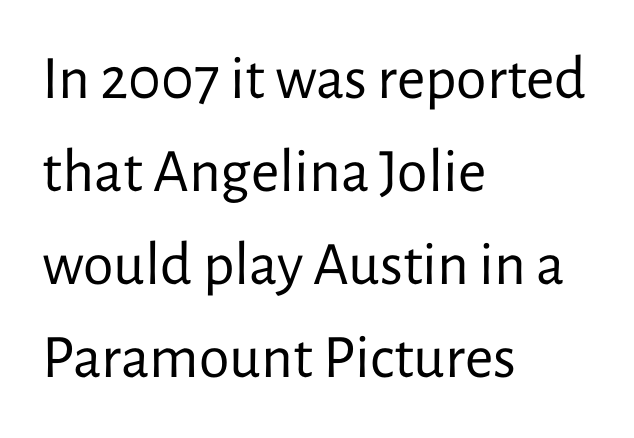
The rendering uses natural spacing where letterforms have individual widths. No feet cap the strokes, marking this as sans-serif type. No extra tracking has been applied to these lines. Line spacing here is normal. If you drew a ruler down the left edge, every line would touch it. Descenders hang freely into open space.
